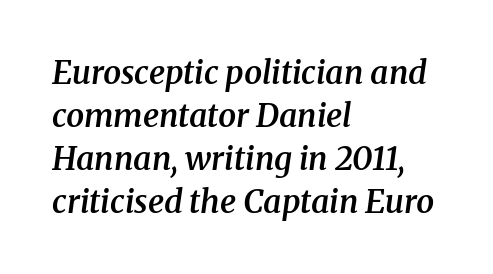
Q: Is the text bold? A: Semi-bold.
Q: Is the text italic (slanted)? A: Yes, it leans right by about 8 degrees.
Q: Is the typeface a serif or a sans-serif typeface? A: Serif.
Q: Is the text underlined? A: No.
Q: How is the paragraph aligned? A: Left-aligned.
Q: Is the spacing between letters normal or unusually wide? A: Normal.
Q: Is the spacing between lines tight, normal or loose? A: Normal.
Q: Width (condensed, normal, or wide)? A: Normal.
Q: Stroke contrast? A: Medium.
Q: x-height? A: Medium.
Q: Monospaced? A: No.
